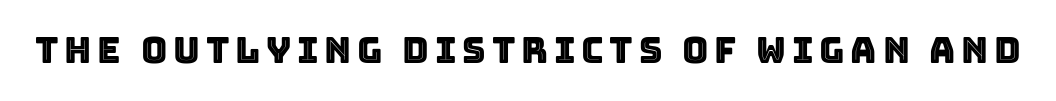
Q: Is the text italic (slanted)? A: No, it is upright.
Q: Is the text underlined? A: No.
Q: Width (condensed, normal, or wide)? A: Normal.
Q: x-height? A: Large.
Q: Monospaced? A: No.
